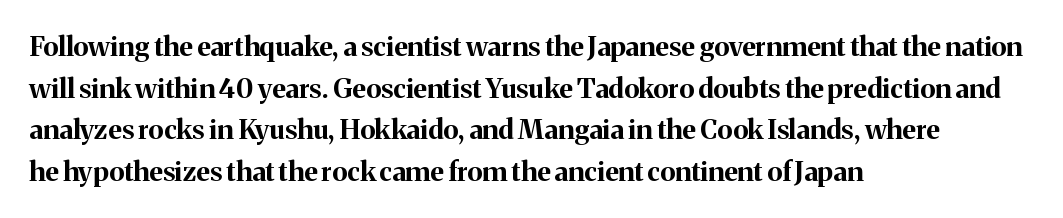
This sample keeps an unexceptional amount of space between lines. Which margin do the lines hug? The left one — the right edge is uneven. The specimen omits any rule beneath the text block's lines. Students, note that the glyphs here touch the page at normal intervals. This is heavy type, rendered in bold.
